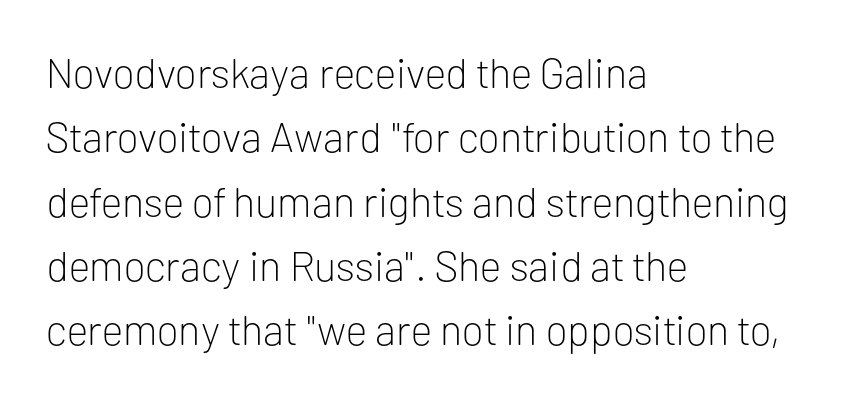
Q: Is the text bold? A: No.
Q: Is the text italic (slanted)? A: No, it is upright.
Q: Is the typeface a serif or a sans-serif typeface? A: Sans-serif.
Q: Is the text underlined? A: No.
Q: How is the paragraph aligned? A: Left-aligned.
Q: Is the spacing between letters normal or unusually wide? A: Normal.
Q: Is the spacing between lines tight, normal or loose? A: Normal.
Q: Width (condensed, normal, or wide)? A: Normal.
Q: Stroke contrast? A: Low.
Q: x-height? A: Medium.
Q: Monospaced? A: No.
